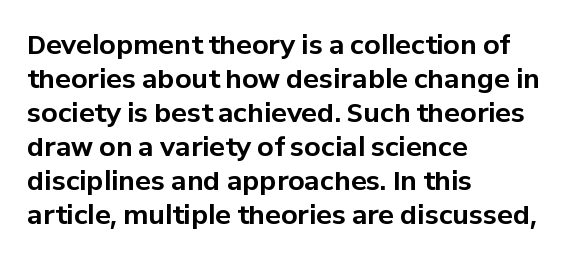
The image shows 26 px bold type, upright; set left-aligned, normal line spacing (1.31x), normal letter spacing, not underlined.
